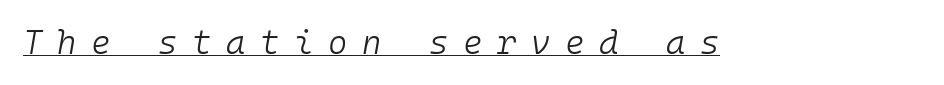
Letter spacing: wide. Think of a typewriter: that constant character pitch is what you see here. The face used here has a pronounced slope to its letters. Looks like someone drew a line under every word here. Think standard paragraph weight, or any step lighter than that.
